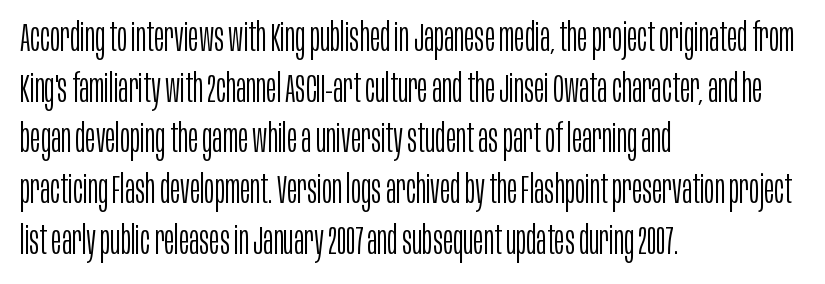
The image shows 39 px light, condensed sans-serif type, upright; set left-aligned, normal line spacing (1.3x), normal letter spacing, not underlined; low stroke contrast and a large x-height.
